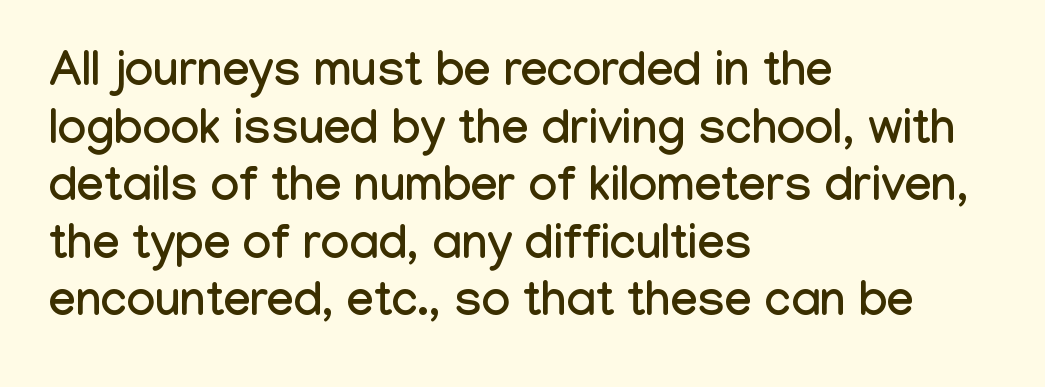
Q: Is the text italic (slanted)? A: No, it is upright.
Q: Is the typeface a serif or a sans-serif typeface? A: Sans-serif.
Q: Is the text underlined? A: No.
Q: How is the paragraph aligned? A: Left-aligned.
Q: Is the spacing between letters normal or unusually wide? A: Normal.
Q: Width (condensed, normal, or wide)? A: Condensed.
Q: Stroke contrast? A: Low.
Q: x-height? A: Medium.
Q: Monospaced? A: No.
